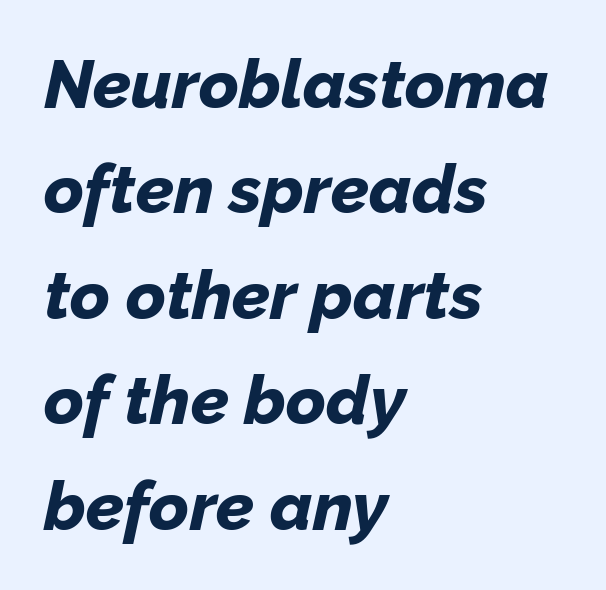
{"italic": "yes", "lean": "right", "slant_degrees": 12, "bold": "yes", "weight": "bold", "width": "normal", "stroke_contrast": "low", "x_height": "medium", "monospaced": "no", "underline": "no", "align": "left", "line_spacing": "normal", "line_spacing_ratio": 1.55, "letter_spacing": "normal", "letter_spacing_em": 0.0, "glyph_px": 68}
